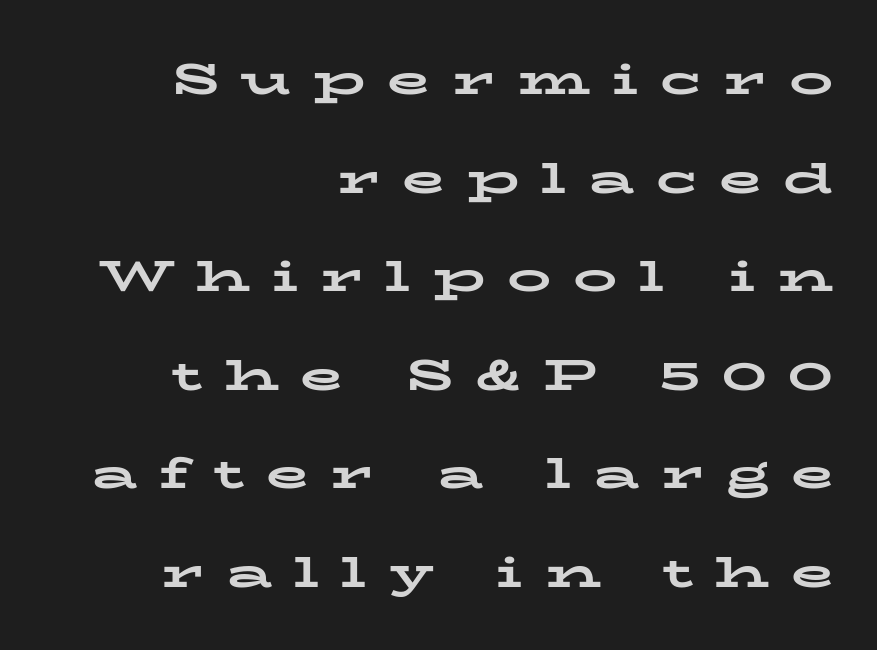
{"serif": "yes", "italic": "no", "bold": "yes", "weight": "bold", "width": "wide", "stroke_contrast": "low", "x_height": "medium", "monospaced": "no", "underline": "no", "align": "right", "line_spacing": "loose", "line_spacing_ratio": 2.24, "letter_spacing": "wide", "letter_spacing_em": 0.49, "glyph_px": 44}
